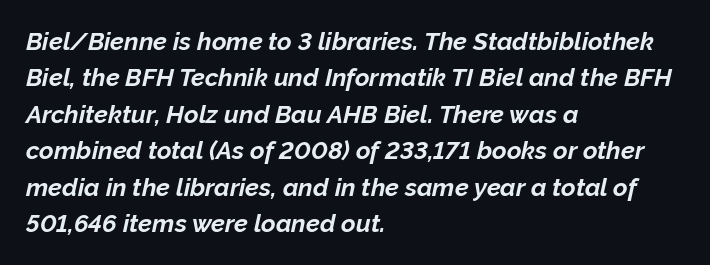
Has an underline been added? It has not. The text carries the slant typical of an italic or oblique font. The designer left line spacing at the default. Chunky letters — that's bold for sure.
